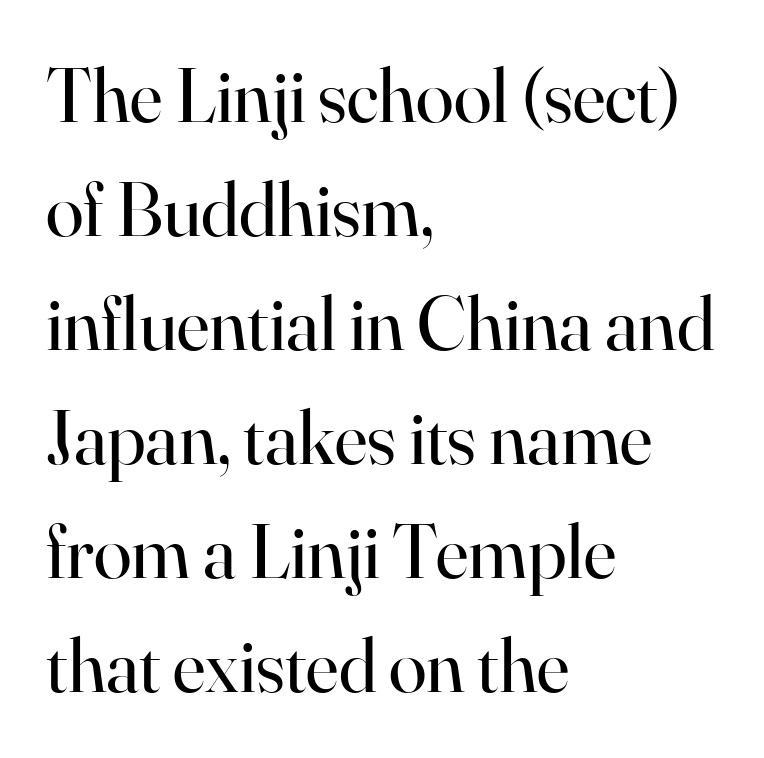
This sample uses an upright cut, with every glyph sitting square on the baseline. The space directly below the letters is spotless. Stems here are at most as thick as an everyday book face. Note the varied advance widths — an 'i' is clearly narrower than an 'm'. Words appear dense and cohesive because spacing is normal.
